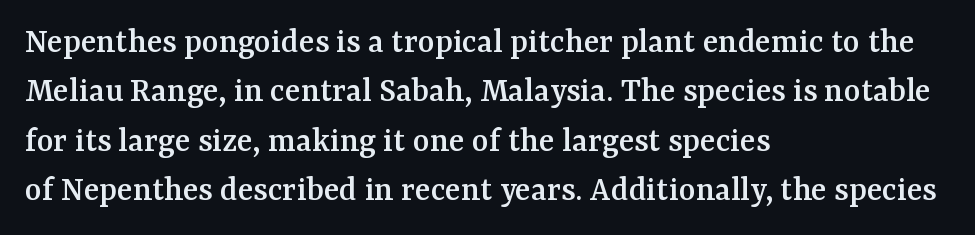
Q: Is the text italic (slanted)? A: No, it is upright.
Q: Is the typeface a serif or a sans-serif typeface? A: Serif.
Q: Is the text underlined? A: No.
Q: How is the paragraph aligned? A: Left-aligned.
Q: Is the spacing between letters normal or unusually wide? A: Normal.
Q: Is the spacing between lines tight, normal or loose? A: Normal.
Q: Width (condensed, normal, or wide)? A: Normal.
Q: Stroke contrast? A: Medium.
Q: x-height? A: Medium.
Q: Monospaced? A: No.
